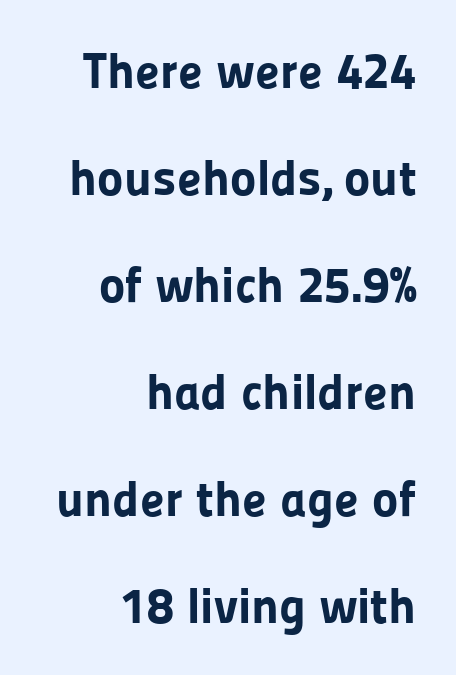
The image shows 50 px bold sans-serif type, upright; set right-aligned, loose line spacing (2.14x), normal letter spacing, not underlined; low stroke contrast and a medium x-height.
